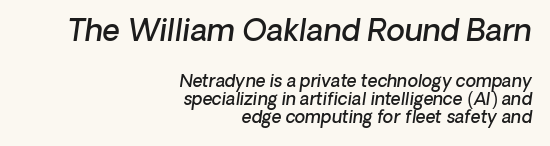
The image shows 30 px semibold type, italic (leaning right); set right-aligned, tight line spacing (1.06x), normal letter spacing, not underlined; the first (top) block is 1.76x larger; low stroke contrast and a medium x-height.
